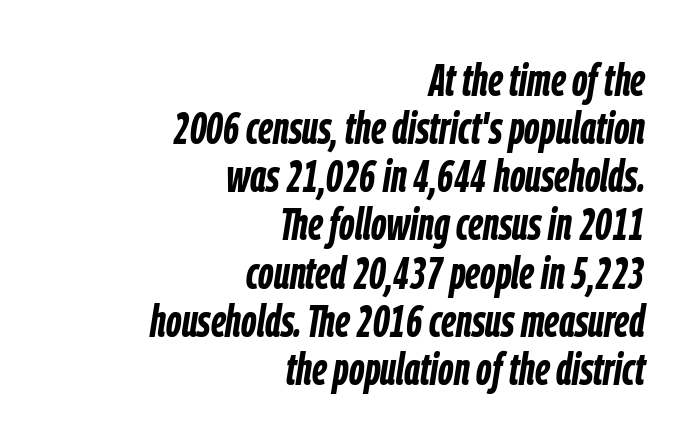
{"italic": "yes", "lean": "right", "slant_degrees": 9, "bold": "yes", "weight": "semibold", "width": "condensed", "stroke_contrast": "low", "x_height": "medium", "monospaced": "no", "underline": "no", "align": "right", "line_spacing": "tight", "line_spacing_ratio": 1.07, "letter_spacing": "normal", "letter_spacing_em": 0.0, "glyph_px": 45}
